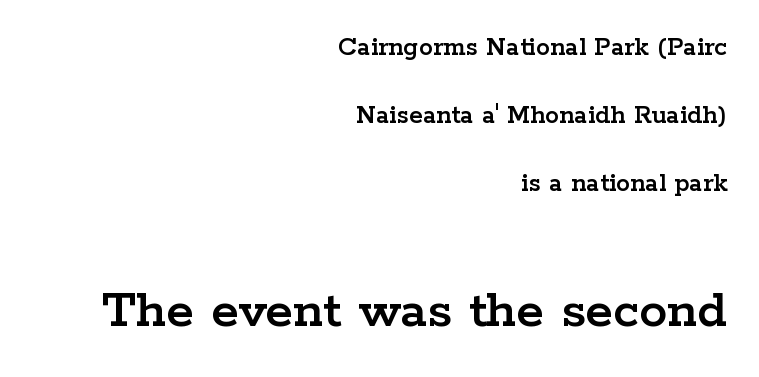
{"serif": "yes", "italic": "no", "width": "wide", "stroke_contrast": "low", "x_height": "medium", "monospaced": "no", "underline": "no", "align": "right", "line_spacing": "loose", "line_spacing_ratio": 2.42, "letter_spacing": "normal", "letter_spacing_em": 0.0, "larger_block": "second", "size_ratio": 2.0, "glyph_px": 56}
